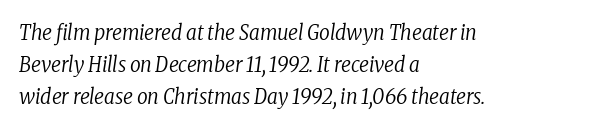
The weight would be labelled regular, book, light, or lighter still. The words here are not underlined. The lines are quadded left. Designer's note — italics engaged. The face used here is rendered with its standard letterfit.
